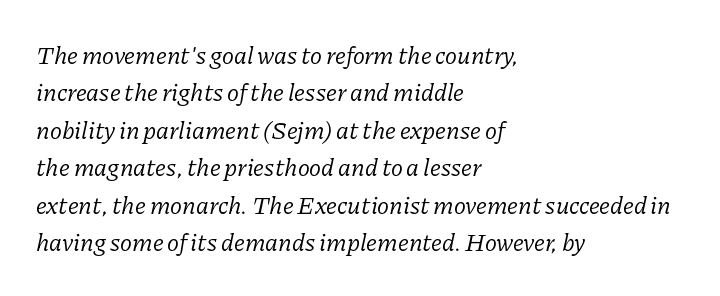
The image shows 25 px text type, italic (leaning right); set left-aligned, normal line spacing (1.5x), normal letter spacing, not underlined.
